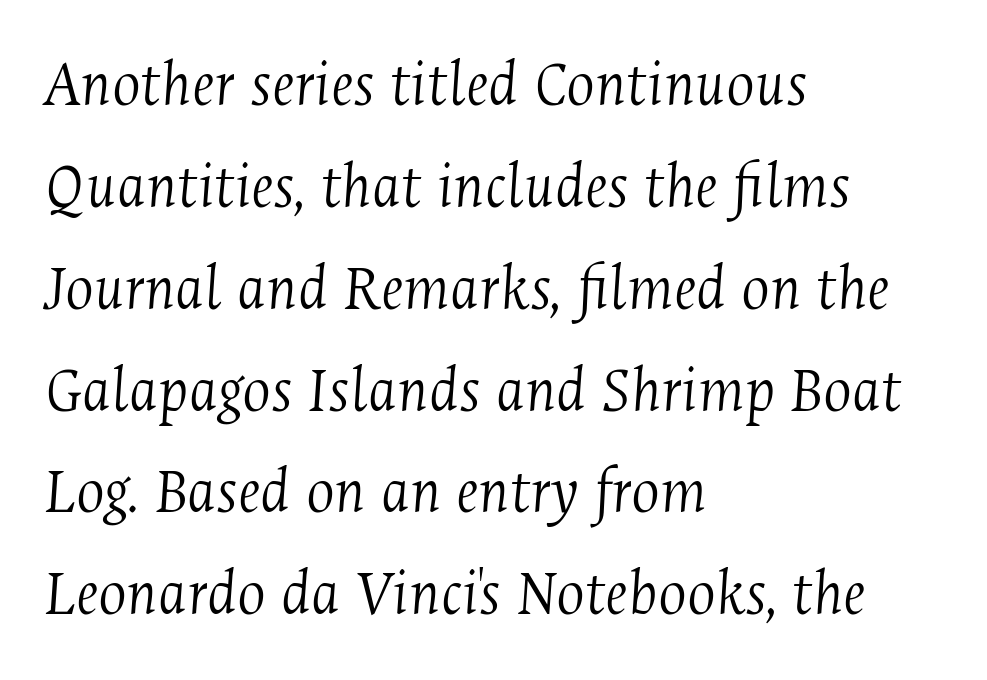
Q: Is the text bold? A: No.
Q: Is the text italic (slanted)? A: Yes, it leans right by about 4 degrees.
Q: Is the typeface a serif or a sans-serif typeface? A: Serif.
Q: Is the text underlined? A: No.
Q: How is the paragraph aligned? A: Left-aligned.
Q: Is the spacing between letters normal or unusually wide? A: Normal.
Q: Is the spacing between lines tight, normal or loose? A: Normal.
Q: Width (condensed, normal, or wide)? A: Condensed.
Q: Stroke contrast? A: Medium.
Q: x-height? A: Medium.
Q: Monospaced? A: No.
